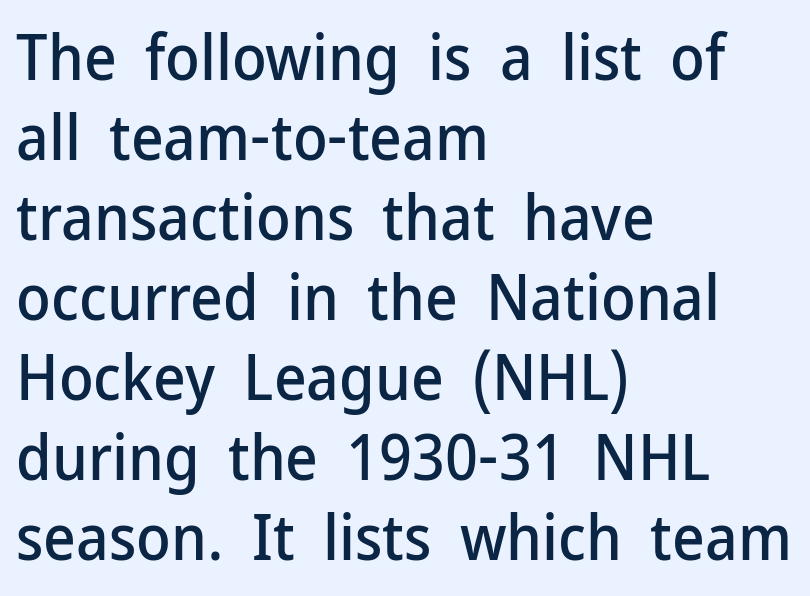
{"serif": "no", "italic": "no", "width": "normal", "stroke_contrast": "low", "x_height": "medium", "monospaced": "no", "underline": "no", "align": "left", "line_spacing": "normal", "line_spacing_ratio": 1.27, "letter_spacing": "normal", "letter_spacing_em": 0.0, "glyph_px": 63}
